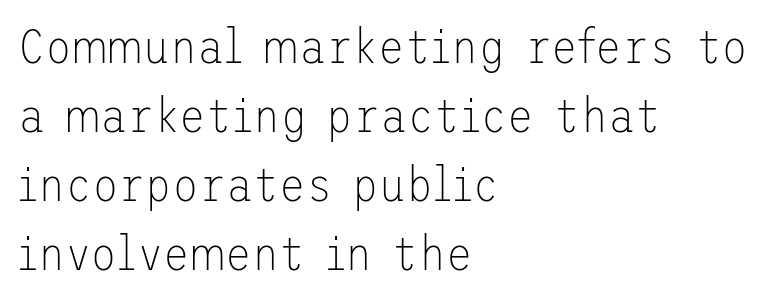
The image shows 49 px thin sans-serif type, upright; set left-aligned, normal line spacing (1.41x), normal letter spacing, not underlined; low stroke contrast and a medium x-height.
